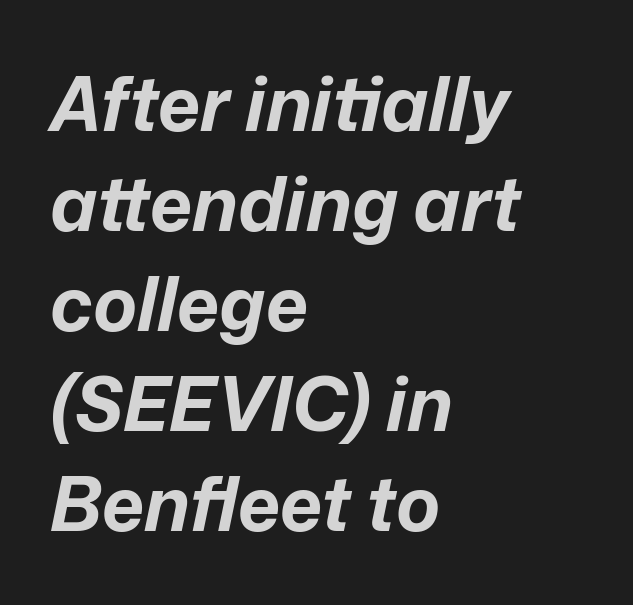
{"italic": "yes", "lean": "right", "slant_degrees": 12, "bold": "yes", "weight": "bold", "width": "normal", "stroke_contrast": "low", "x_height": "medium", "monospaced": "no", "underline": "no", "align": "left", "line_spacing": "normal", "line_spacing_ratio": 1.35, "letter_spacing": "normal", "letter_spacing_em": 0.0, "glyph_px": 74}
